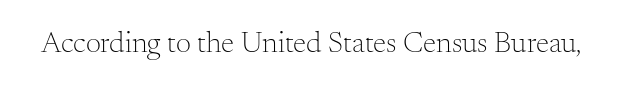
Q: Is the text bold? A: No.
Q: Is the text italic (slanted)? A: No, it is upright.
Q: Is the typeface a serif or a sans-serif typeface? A: Serif.
Q: Is the text underlined? A: No.
Q: Is the spacing between letters normal or unusually wide? A: Normal.
Q: Width (condensed, normal, or wide)? A: Normal.
Q: Stroke contrast? A: Medium.
Q: x-height? A: Small.
Q: Monospaced? A: No.
